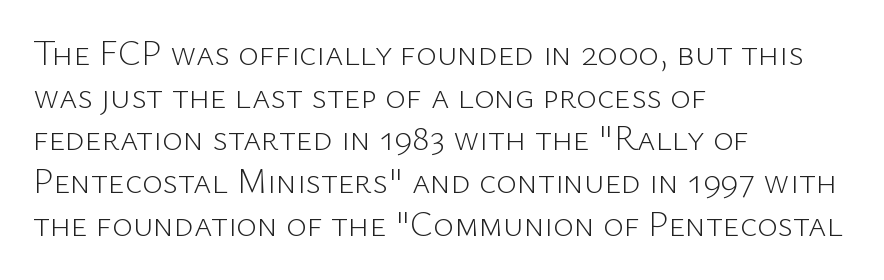
The image shows 35 px light sans-serif type, upright; set left-aligned, line spacing 1.22x, normal letter spacing, not underlined; low stroke contrast and a medium x-height.
